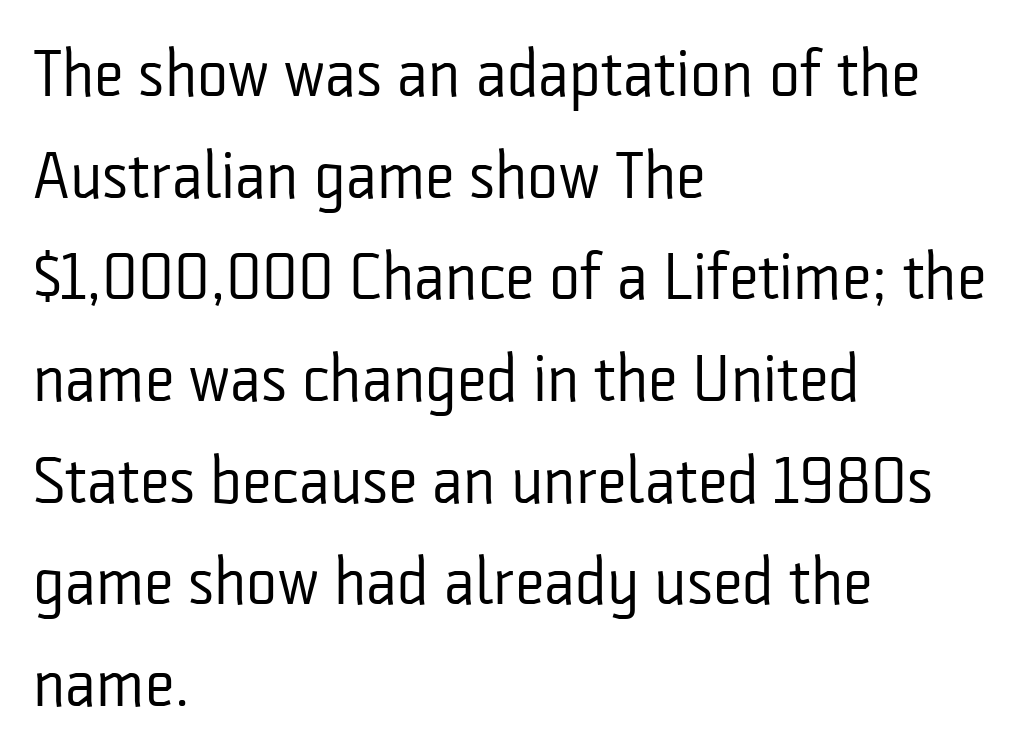
Q: Is the text bold? A: No.
Q: Is the text italic (slanted)? A: No, it is upright.
Q: Is the typeface a serif or a sans-serif typeface? A: Sans-serif.
Q: Is the text underlined? A: No.
Q: How is the paragraph aligned? A: Left-aligned.
Q: Is the spacing between letters normal or unusually wide? A: Normal.
Q: Is the spacing between lines tight, normal or loose? A: Normal.
Q: Width (condensed, normal, or wide)? A: Condensed.
Q: Stroke contrast? A: Low.
Q: x-height? A: Medium.
Q: Monospaced? A: No.
